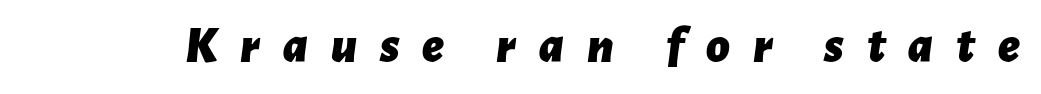
Clear beneath every line of the passage. This sample has the flowing, uneven cadence of proportional lettering. Is the letter spacing exaggerated? Yes — the characters are pushed far apart. The sample has been set heavy, in full bold. The lettering tilts uniformly, giving the passage an italic look.
